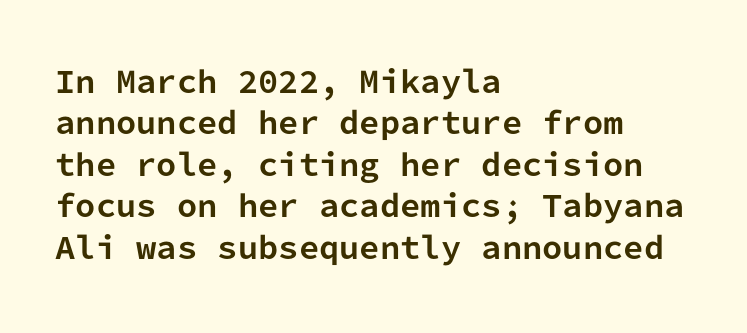
Q: Is the text bold? A: Yes.
Q: Is the text italic (slanted)? A: No, it is upright.
Q: Is the typeface a serif or a sans-serif typeface? A: Sans-serif.
Q: Is the text underlined? A: No.
Q: How is the paragraph aligned? A: Left-aligned.
Q: Is the spacing between letters normal or unusually wide? A: Normal.
Q: Is the spacing between lines tight, normal or loose? A: Normal.
Q: Width (condensed, normal, or wide)? A: Normal.
Q: Stroke contrast? A: Low.
Q: x-height? A: Medium.
Q: Monospaced? A: Yes.
